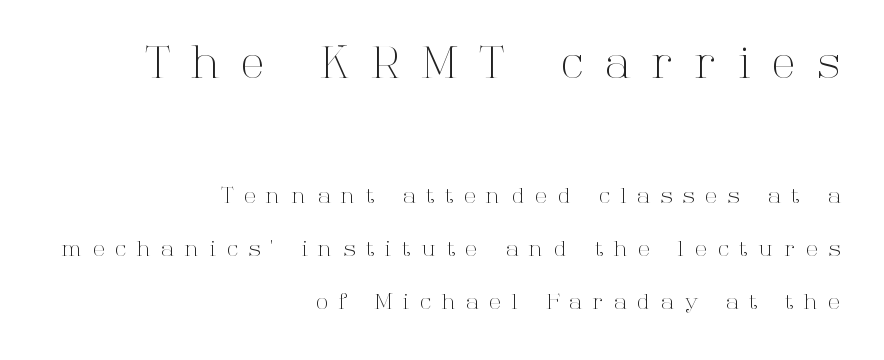
Does the leading feel generous? Absolutely, it's lavish. Just letters on the line, the space beneath them empty. Which chunk is bigger? The first one — the top block dwarfs the bottom. Weight: not bold — regular or lighter. The compositor pushed each line to the right boundary. Glyph-to-glyph distance is far greater than everyday printed text.
